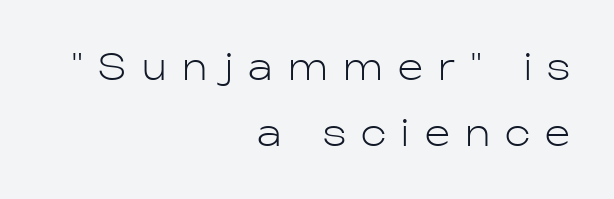
The image shows 36 px light sans-serif type, upright; set right-aligned, line spacing 1.83x, unusually wide letter spacing (+0.43 em), not underlined; low stroke contrast and a medium x-height.
